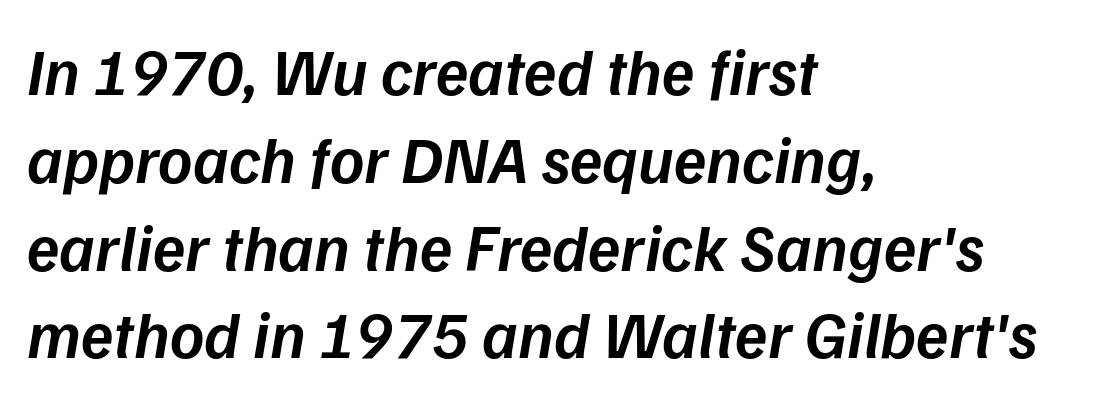
The image shows 66 px semibold type, italic (leaning right); set left-aligned, normal line spacing (1.33x), normal letter spacing, not underlined; low stroke contrast and a medium x-height.
